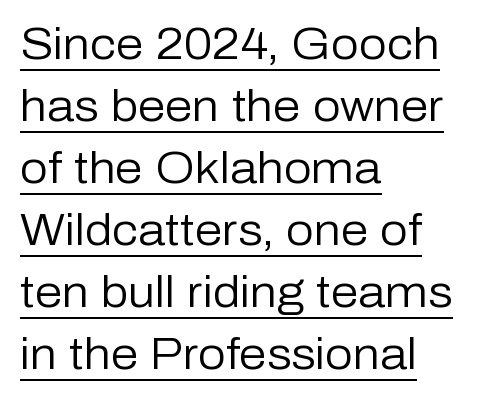
The image shows 44 px regular-weight sans-serif type, upright; set left-aligned, normal line spacing (1.41x), normal letter spacing, underlined; low stroke contrast and a medium x-height.
